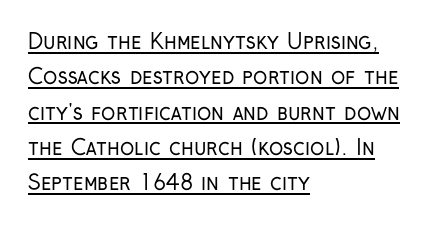
The image shows 21 px text type, upright; set left-aligned, normal line spacing (1.68x), normal letter spacing, underlined.
